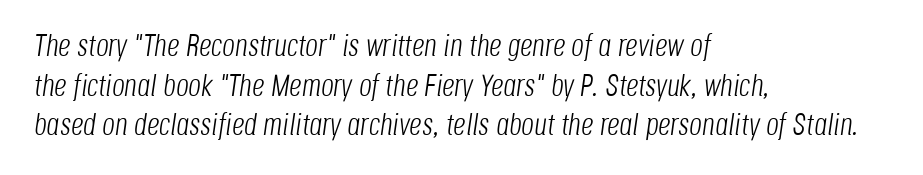
Q: Is the text bold? A: No.
Q: Is the text italic (slanted)? A: Yes, it leans right by about 8 degrees.
Q: Is the text underlined? A: No.
Q: How is the paragraph aligned? A: Left-aligned.
Q: Is the spacing between letters normal or unusually wide? A: Normal.
Q: Is the spacing between lines tight, normal or loose? A: Normal.
Q: Width (condensed, normal, or wide)? A: Condensed.
Q: Stroke contrast? A: Low.
Q: x-height? A: Large.
Q: Monospaced? A: No.
